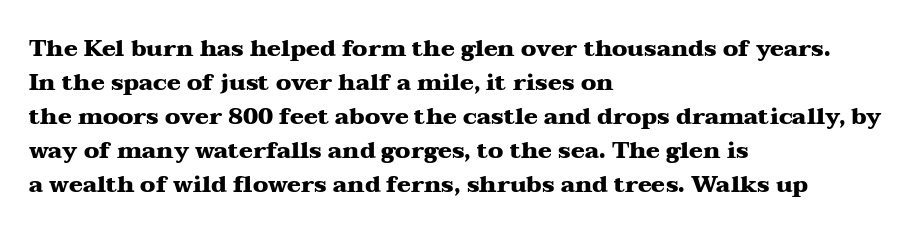
{"italic": "no", "bold": "yes", "underline": "no", "align": "left", "line_spacing": "normal", "line_spacing_ratio": 1.48, "letter_spacing": "normal", "letter_spacing_em": 0.0, "glyph_px": 23}
